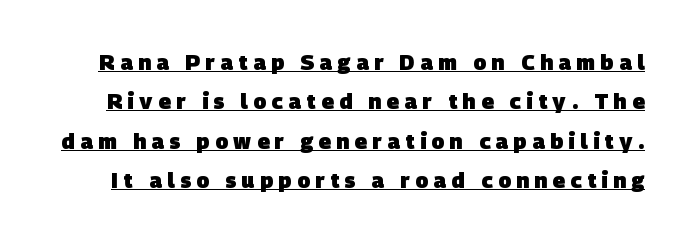
{"bold": "yes", "underline": "yes", "line_spacing_ratio": 1.87, "letter_spacing": "wide", "letter_spacing_em": 0.26, "glyph_px": 21}
